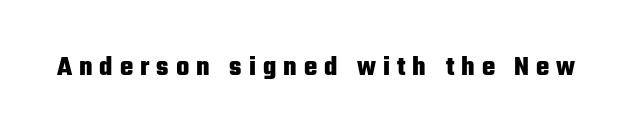
{"serif": "no", "italic": "no", "bold": "yes", "weight": "heavy", "width": "condensed", "stroke_contrast": "low", "x_height": "medium", "monospaced": "no", "underline": "no", "letter_spacing": "wide", "letter_spacing_em": 0.25, "glyph_px": 28}
